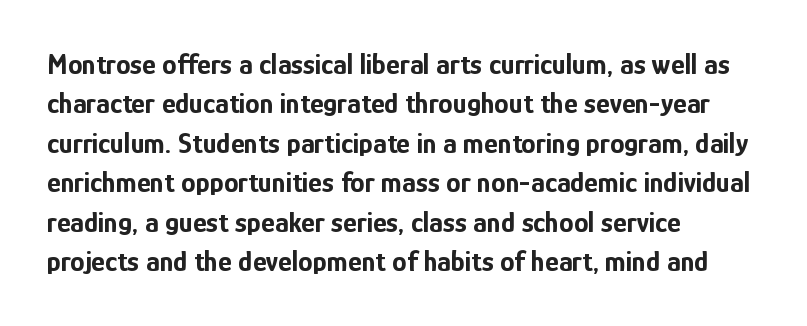
The image shows 29 px bold, condensed sans-serif type, upright; set left-aligned, normal line spacing (1.36x), normal letter spacing, not underlined; low stroke contrast and a medium x-height.
